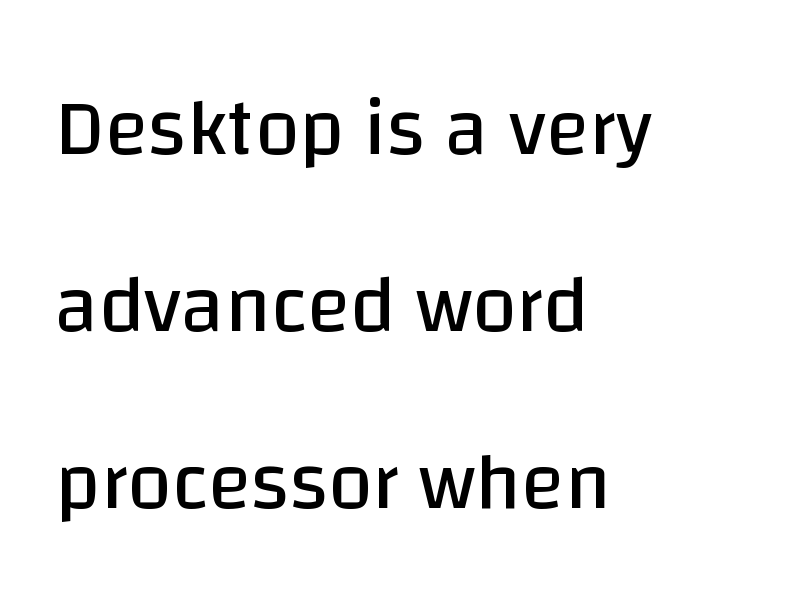
Q: Is the text bold? A: No.
Q: Is the text italic (slanted)? A: No, it is upright.
Q: Is the typeface a serif or a sans-serif typeface? A: Sans-serif.
Q: Is the text underlined? A: No.
Q: How is the paragraph aligned? A: Left-aligned.
Q: Is the spacing between letters normal or unusually wide? A: Normal.
Q: Is the spacing between lines tight, normal or loose? A: Loose.
Q: Width (condensed, normal, or wide)? A: Normal.
Q: Stroke contrast? A: Low.
Q: x-height? A: Large.
Q: Monospaced? A: No.
